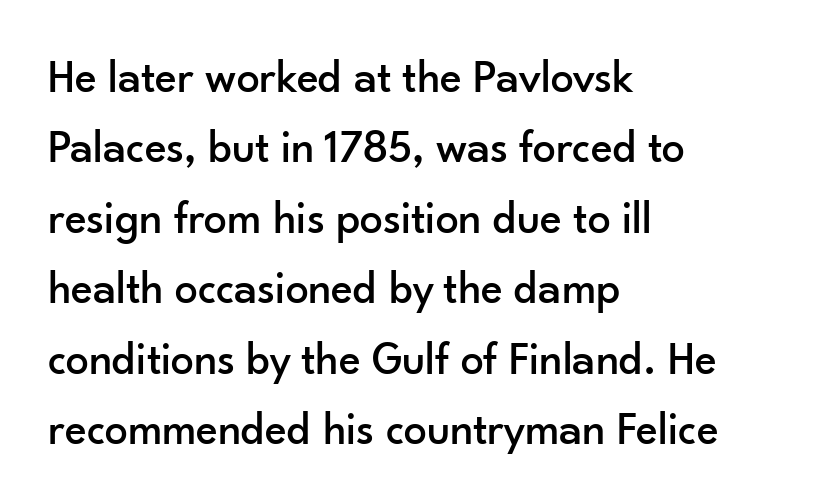
{"serif": "no", "italic": "no", "width": "normal", "stroke_contrast": "low", "x_height": "small", "monospaced": "no", "underline": "no", "align": "left", "line_spacing": "normal", "line_spacing_ratio": 1.53, "letter_spacing": "normal", "letter_spacing_em": 0.0, "glyph_px": 46}
